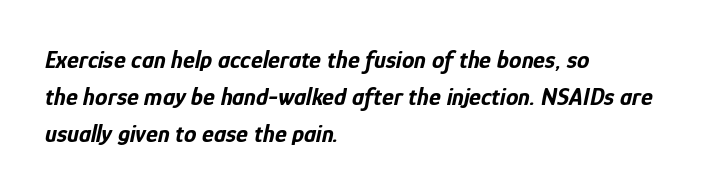
Q: Is the text bold? A: Yes.
Q: Is the text italic (slanted)? A: Yes, it leans right by about 12 degrees.
Q: Is the text underlined? A: No.
Q: How is the paragraph aligned? A: Left-aligned.
Q: Is the spacing between letters normal or unusually wide? A: Normal.
Q: Is the spacing between lines tight, normal or loose? A: Normal.
